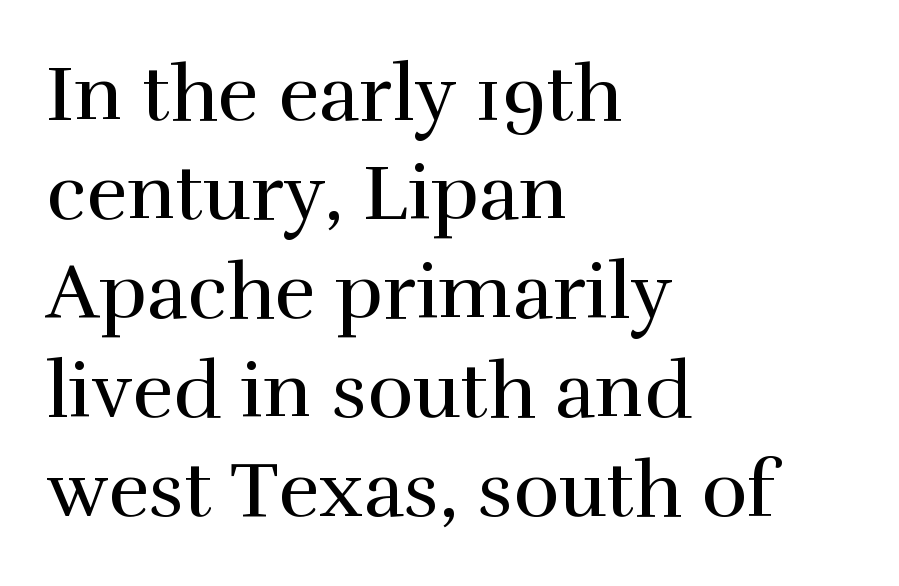
Q: Is the text bold? A: No.
Q: Is the text italic (slanted)? A: No, it is upright.
Q: Is the typeface a serif or a sans-serif typeface? A: Serif.
Q: Is the text underlined? A: No.
Q: How is the paragraph aligned? A: Left-aligned.
Q: Is the spacing between letters normal or unusually wide? A: Normal.
Q: Is the spacing between lines tight, normal or loose? A: Normal.
Q: Width (condensed, normal, or wide)? A: Normal.
Q: Stroke contrast? A: High.
Q: x-height? A: Medium.
Q: Monospaced? A: No.
